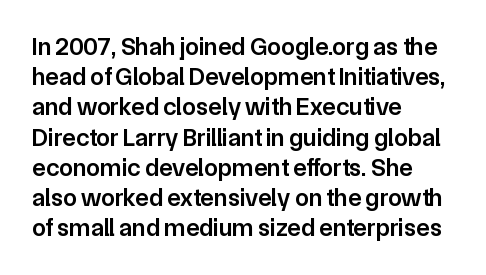
Posture: straight, roman, zero tilt. Unmarked baselines from the first word to the last. Spacing between characters is what you'd get straight out of the box. The face used here is a semibold: visibly heavier than regular, lighter than bold.
